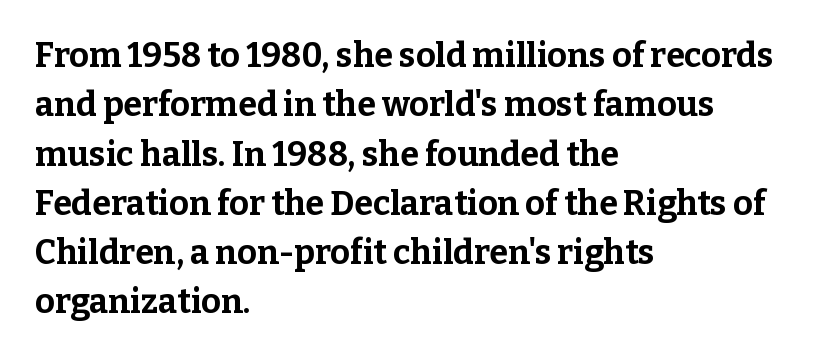
{"serif": "yes", "italic": "no", "bold": "yes", "weight": "bold", "width": "normal", "stroke_contrast": "low", "x_height": "medium", "monospaced": "no", "underline": "no", "align": "left", "line_spacing": "normal", "line_spacing_ratio": 1.45, "letter_spacing": "normal", "letter_spacing_em": 0.0, "glyph_px": 34}
